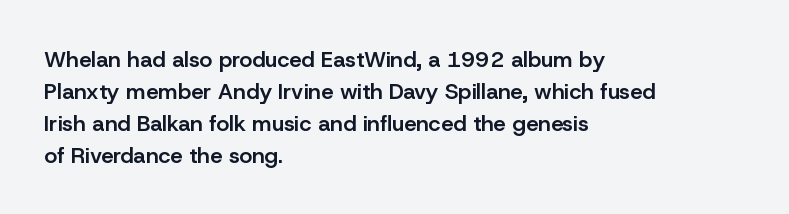
{"italic": "no", "bold": "semi", "underline": "no", "align": "left", "line_spacing": "normal", "line_spacing_ratio": 1.45, "letter_spacing": "normal", "letter_spacing_em": 0.0, "glyph_px": 22}
